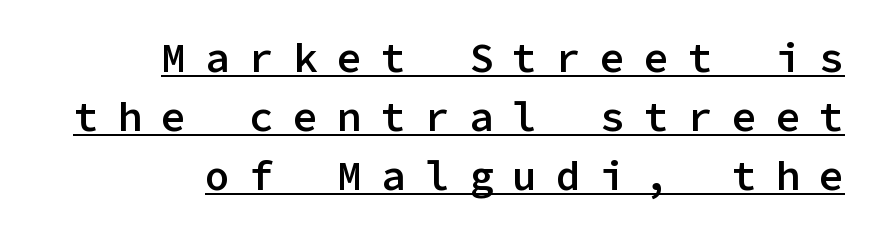
{"serif": "no", "italic": "no", "bold": "semi", "weight": "semibold", "width": "normal", "stroke_contrast": "low", "x_height": "medium", "monospaced": "yes", "underline": "yes", "align": "right", "line_spacing": "normal", "line_spacing_ratio": 1.44, "letter_spacing": "wide", "letter_spacing_em": 0.47, "glyph_px": 41}
